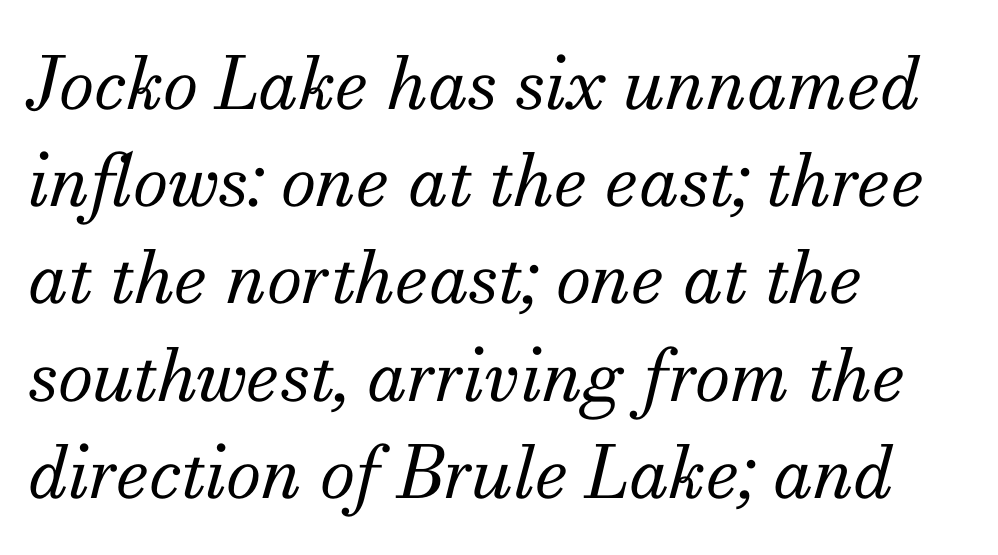
Q: Is the text bold? A: No.
Q: Is the text italic (slanted)? A: Yes, it leans right by about 13 degrees.
Q: Is the typeface a serif or a sans-serif typeface? A: Serif.
Q: Is the text underlined? A: No.
Q: How is the paragraph aligned? A: Left-aligned.
Q: Is the spacing between letters normal or unusually wide? A: Normal.
Q: Is the spacing between lines tight, normal or loose? A: Normal.
Q: Width (condensed, normal, or wide)? A: Normal.
Q: Stroke contrast? A: Medium.
Q: x-height? A: Small.
Q: Monospaced? A: No.
